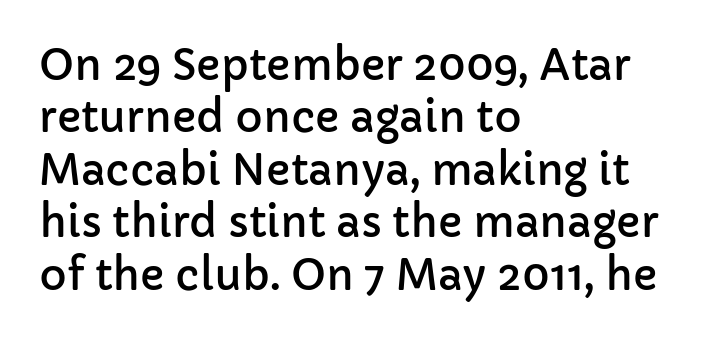
Q: Is the text italic (slanted)? A: No, it is upright.
Q: Is the typeface a serif or a sans-serif typeface? A: Sans-serif.
Q: Is the text underlined? A: No.
Q: How is the paragraph aligned? A: Left-aligned.
Q: Is the spacing between letters normal or unusually wide? A: Normal.
Q: Is the spacing between lines tight, normal or loose? A: Normal.
Q: Width (condensed, normal, or wide)? A: Normal.
Q: Stroke contrast? A: Low.
Q: x-height? A: Medium.
Q: Monospaced? A: No.
